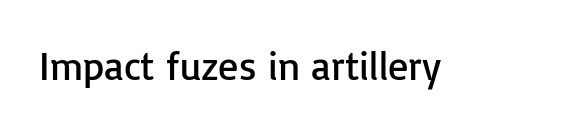
Q: Is the text bold? A: No.
Q: Is the text italic (slanted)? A: No, it is upright.
Q: Is the typeface a serif or a sans-serif typeface? A: Sans-serif.
Q: Is the text underlined? A: No.
Q: Is the spacing between letters normal or unusually wide? A: Normal.
Q: Width (condensed, normal, or wide)? A: Normal.
Q: Stroke contrast? A: Low.
Q: x-height? A: Medium.
Q: Monospaced? A: No.
